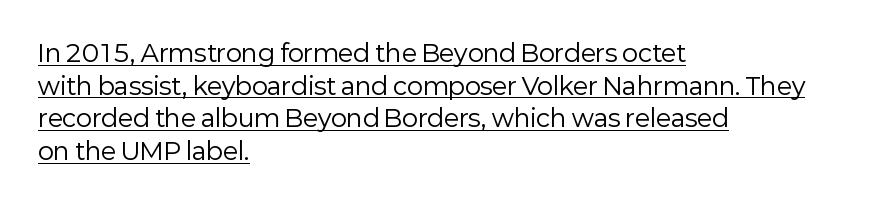
Q: Is the text bold? A: No.
Q: Is the text italic (slanted)? A: No, it is upright.
Q: Is the text underlined? A: Yes.
Q: How is the paragraph aligned? A: Left-aligned.
Q: Is the spacing between letters normal or unusually wide? A: Normal.
Q: Is the spacing between lines tight, normal or loose? A: Normal.
